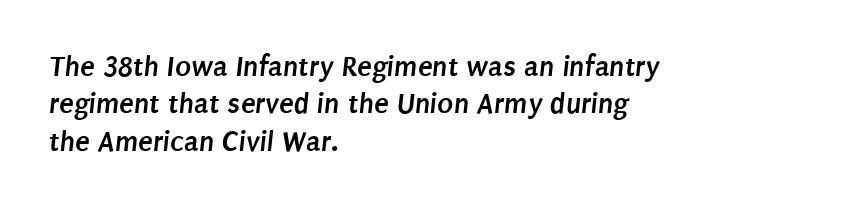
Here the glyphs are tracked normally, forming tight word shapes. Stroke terminals: plain, sans-serif. Here the designer chose a conventional face with non-uniform glyph widths. Regarding leading, the lines here are spaced in the standard way. Alignment: flush left. Any mark beneath the type? The region is blank.
